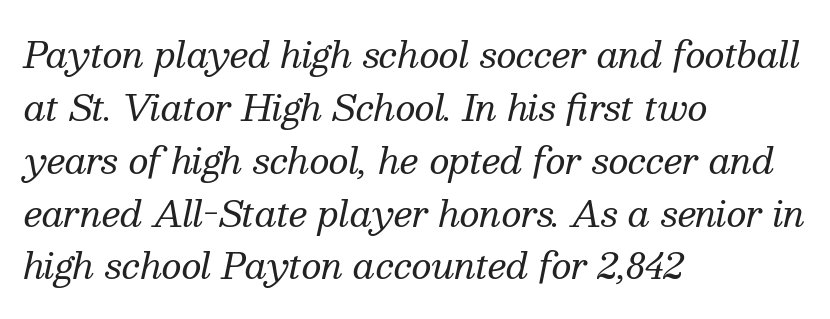
The image shows 35 px regular-weight serif type, italic (leaning right); set left-aligned, normal line spacing (1.51x), normal letter spacing, not underlined; medium stroke contrast and a medium x-height.
